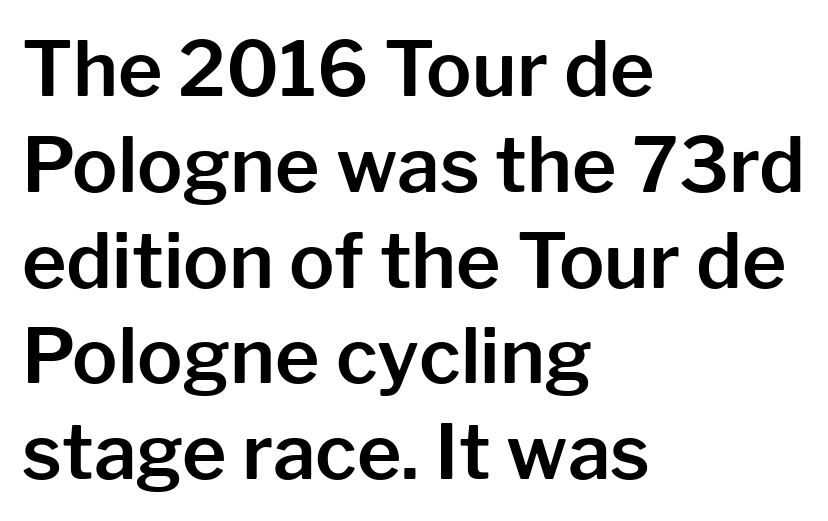
Q: Is the text italic (slanted)? A: No, it is upright.
Q: Is the typeface a serif or a sans-serif typeface? A: Sans-serif.
Q: Is the text underlined? A: No.
Q: How is the paragraph aligned? A: Left-aligned.
Q: Is the spacing between letters normal or unusually wide? A: Normal.
Q: Is the spacing between lines tight, normal or loose? A: Normal.
Q: Width (condensed, normal, or wide)? A: Normal.
Q: Stroke contrast? A: Low.
Q: x-height? A: Medium.
Q: Monospaced? A: No.
